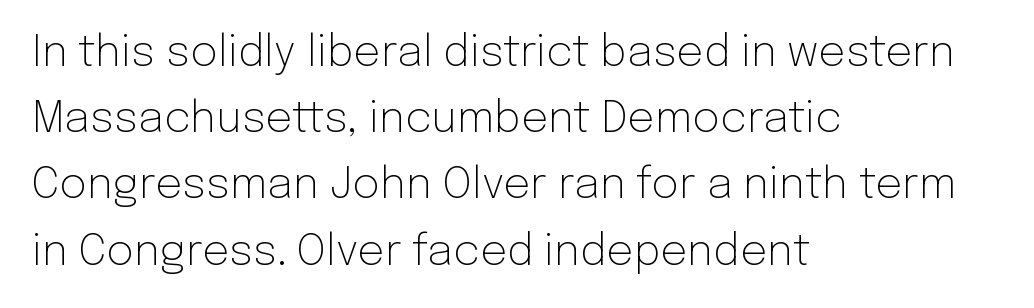
Nope, no serifs anywhere on these letters. The face used here is proportionally spaced, like ordinary book or web type. The block of text has a typical density, with ordinary space between rows. Weight: regular or lighter.
